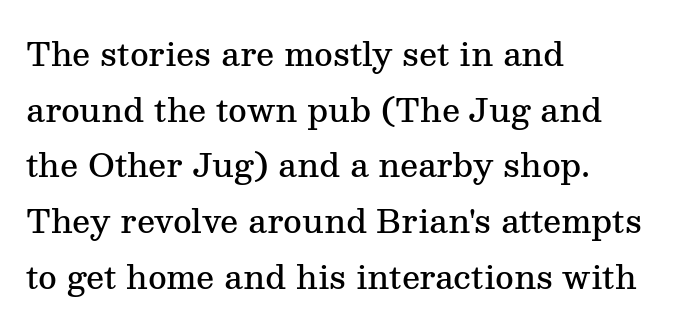
The image shows 32 px semibold serif type, upright; set left-aligned, line spacing 1.74x, normal letter spacing, not underlined; medium stroke contrast and a medium x-height.
